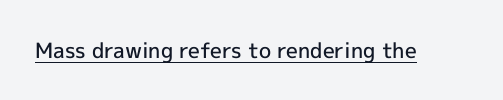
{"italic": "no", "bold": "semi", "underline": "yes", "letter_spacing": "normal", "letter_spacing_em": 0.0, "glyph_px": 21}
